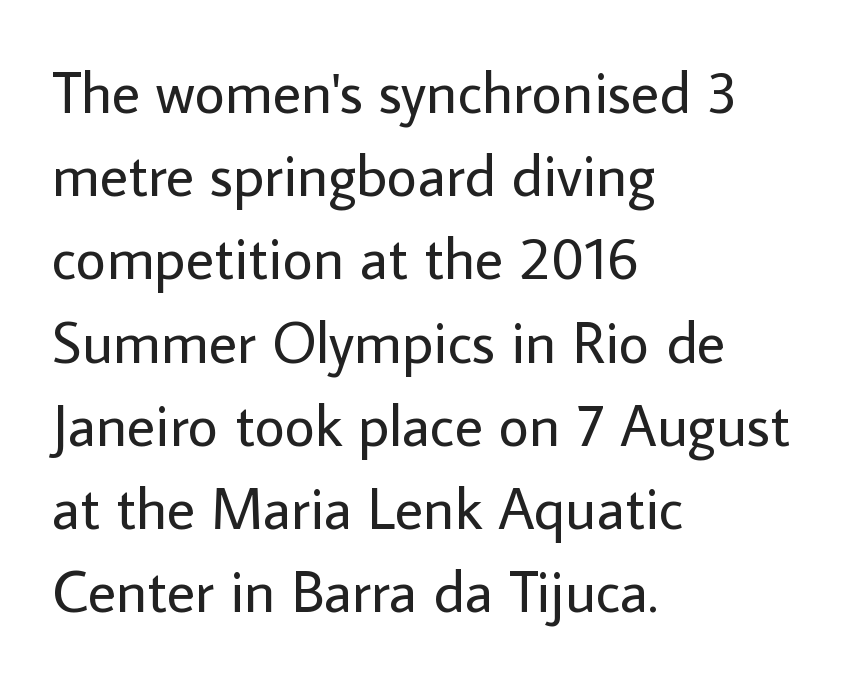
{"serif": "no", "italic": "no", "bold": "no", "weight": "regular", "width": "normal", "stroke_contrast": "low", "x_height": "medium", "monospaced": "no", "underline": "no", "align": "left", "line_spacing": "normal", "line_spacing_ratio": 1.41, "letter_spacing": "normal", "letter_spacing_em": 0.0, "glyph_px": 59}
